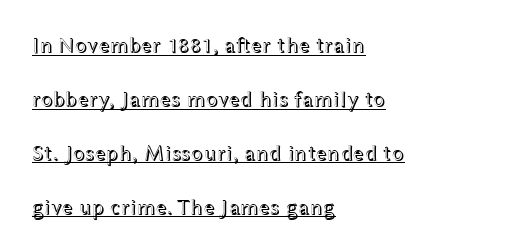
{"italic": "no", "underline": "yes", "align": "left", "line_spacing": "loose", "line_spacing_ratio": 2.45, "letter_spacing": "normal", "letter_spacing_em": 0.0, "glyph_px": 22}
